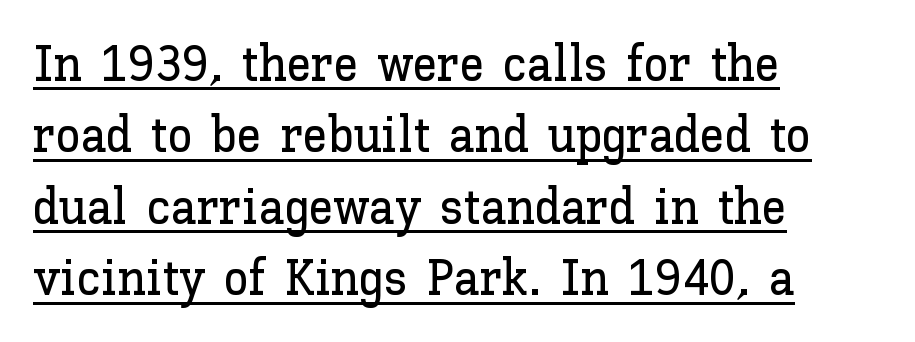
{"italic": "no", "width": "normal", "stroke_contrast": "low", "x_height": "medium", "monospaced": "no", "underline": "yes", "align": "left", "line_spacing": "normal", "line_spacing_ratio": 1.43, "letter_spacing": "normal", "letter_spacing_em": 0.0, "glyph_px": 50}
